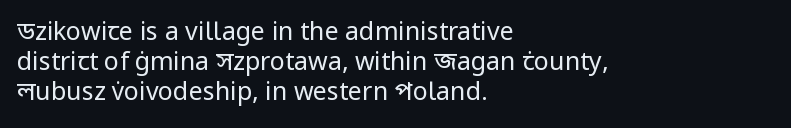
Stem width sits at or under what a default text font uses. Rendered with straight, roman letterforms. In CSS terms this would be text-align: left. Is the letter spacing exaggerated? No — it looks like the ordinary default.
